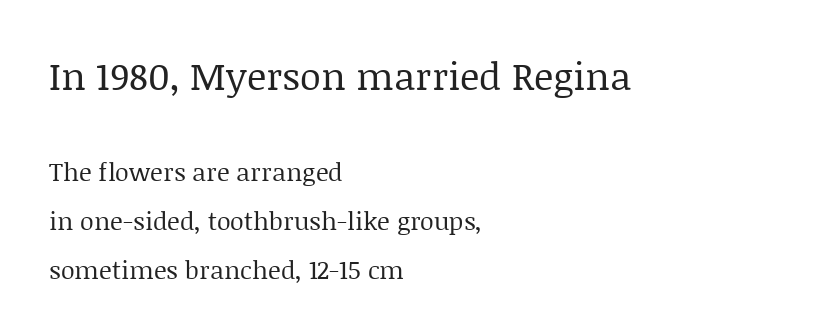
The rendering uses a large line-height, opening up the rows. Note the varied advance widths — an 'i' is clearly narrower than an 'm'. The strokes carry an ordinary text weight at most. The letters carry serifs — small finishing strokes at the ends of their stems. The axis of the letterforms is exactly vertical.
